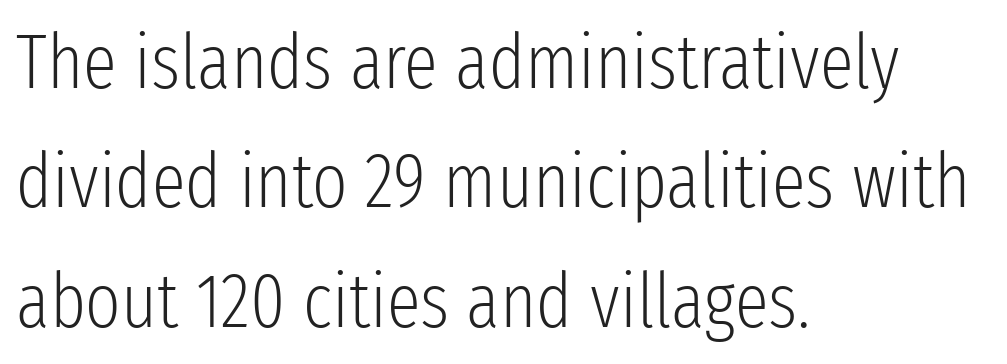
Q: Is the text bold? A: No.
Q: Is the text italic (slanted)? A: No, it is upright.
Q: Is the typeface a serif or a sans-serif typeface? A: Sans-serif.
Q: Is the text underlined? A: No.
Q: How is the paragraph aligned? A: Left-aligned.
Q: Is the spacing between letters normal or unusually wide? A: Normal.
Q: Is the spacing between lines tight, normal or loose? A: Normal.
Q: Width (condensed, normal, or wide)? A: Condensed.
Q: Stroke contrast? A: Low.
Q: x-height? A: Medium.
Q: Monospaced? A: No.
